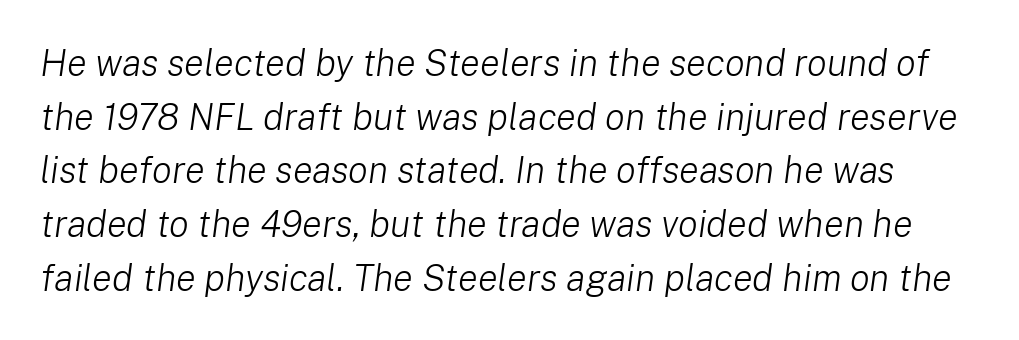
The image shows 37 px light type, italic (leaning right); set normal line spacing (1.45x), normal letter spacing, not underlined; low stroke contrast and a medium x-height.
